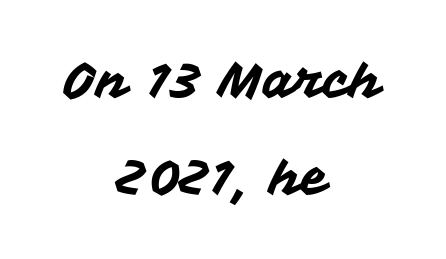
Q: Is the text italic (slanted)? A: Yes.
Q: Is the typeface a serif or a sans-serif typeface? A: Sans-serif.
Q: Is the text underlined? A: No.
Q: How is the paragraph aligned? A: Centered.
Q: Is the spacing between letters normal or unusually wide? A: Normal.
Q: Is the spacing between lines tight, normal or loose? A: Loose.
Q: Width (condensed, normal, or wide)? A: Normal.
Q: Stroke contrast? A: Medium.
Q: x-height? A: Medium.
Q: Monospaced? A: No.
